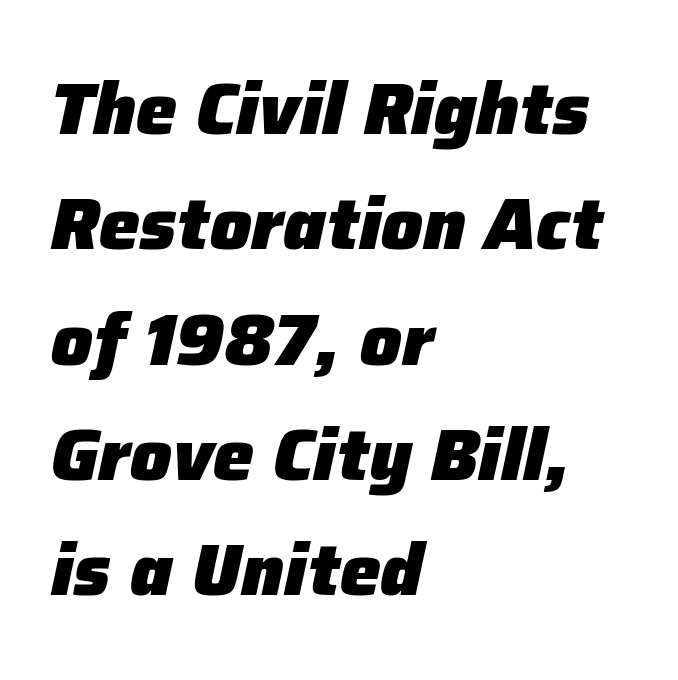
The image shows 73 px heavy type, italic (leaning right); set left-aligned, normal line spacing (1.58x), normal letter spacing, not underlined; low stroke contrast and a medium x-height.
